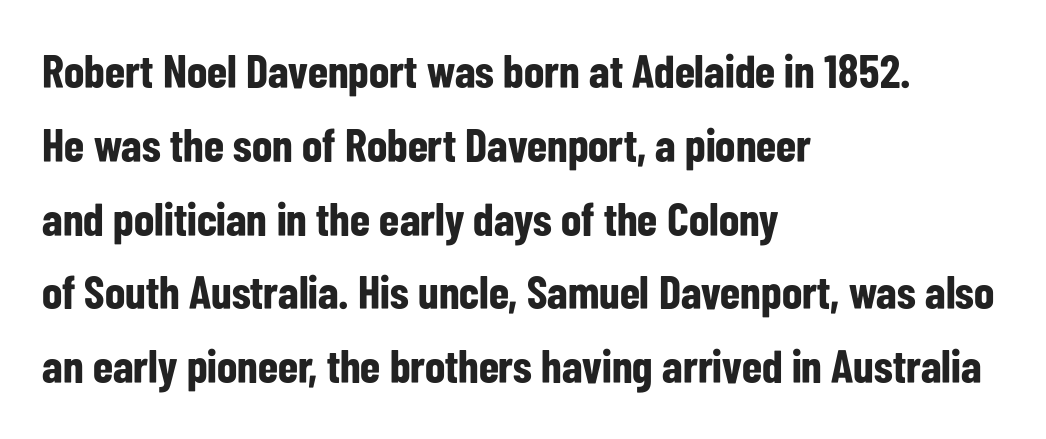
Visually the block forms a straight wall on the left and a jagged coastline on the right. The typesetting leans heavy: a genuine bold. The letters advance in unequal steps, a hallmark of proportional type. Posture: vertical. This sample uses a sans-serif face.
